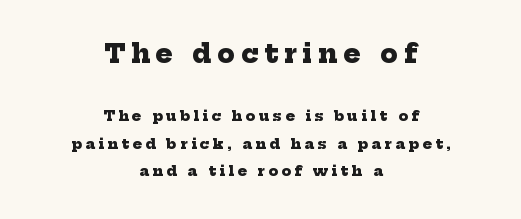
Q: Is the text bold? A: Yes.
Q: Is the text underlined? A: No.
Q: How is the paragraph aligned? A: Centered.
Q: Is the spacing between letters normal or unusually wide? A: Unusually wide.
Q: Is the spacing between lines tight, normal or loose? A: Loose.
Q: Which block of text is set in a larger size, the first (top) or the second (bottom)? A: The first (top) one.
